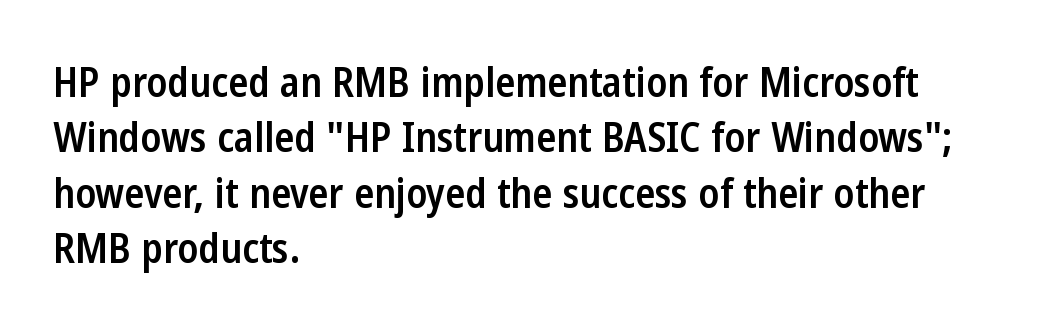
Unlike italic type, these characters show no tilt at all. Nothing unusual about the tracking: characters are spaced as the font intends. The rendering shows plain stroke endings on the letterforms — a sans-serif design. Weight: semibold (demi).
